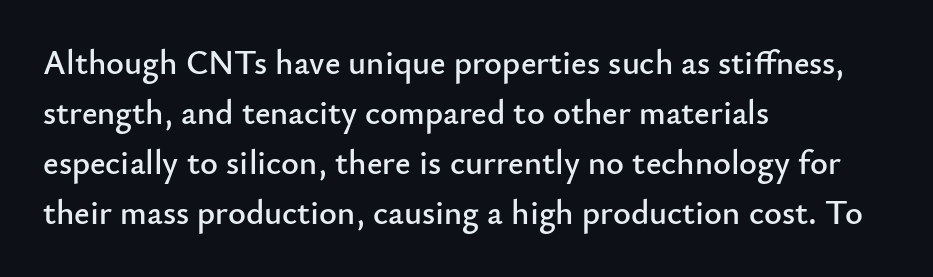
Type without underlining. Character widths vary here, with narrow letters taking less room than wide ones. Is this a sans? Yes — the strokes have no serifs. The line texture is even and compact thanks to regular tracking. Posture: upright roman.
